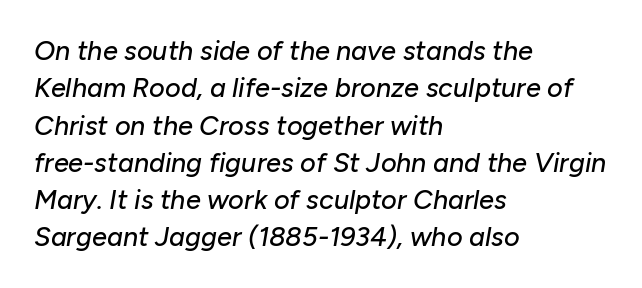
The image shows 27 px text type, italic (leaning right); set left-aligned, normal line spacing (1.38x), normal letter spacing, not underlined.
